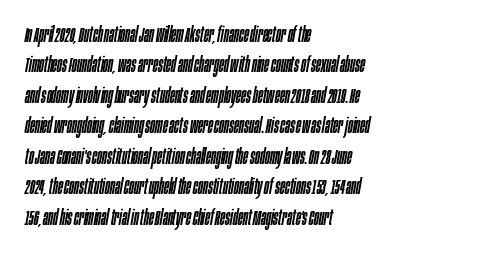
A clean baseline with only descenders dipping below it. How are the letters spaced? Ordinarily, with no added tracking. Regarding leading, the lines here are spaced in the standard way. This sample is left-justified, so line endings fall wherever the words run out. Style check: oblique.
